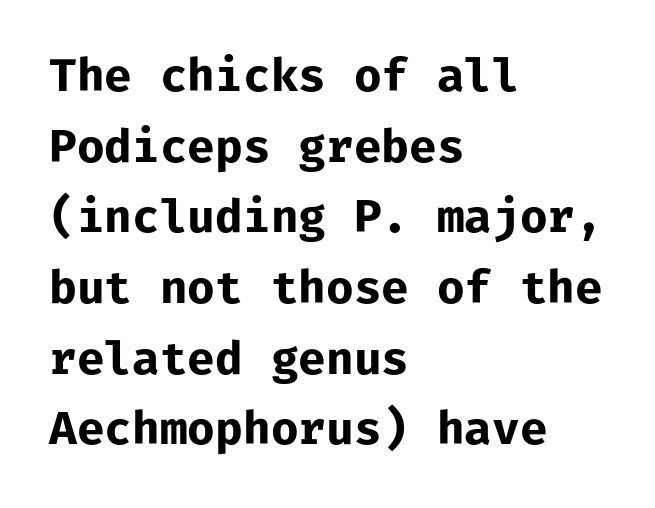
Descenders are the only things crossing below the line. Examine the stroke ends and you'll find no serifs. A normal amount of white space separates one row of letters from the next. The rag falls on the right side of this text block. The letters march in equal steps, a hallmark of fixed-pitch type.
